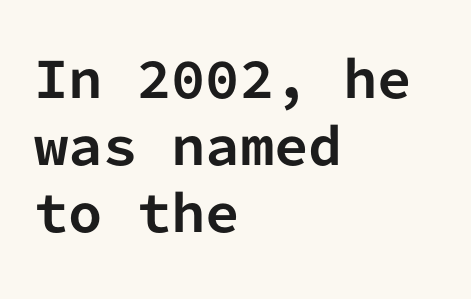
Q: Is the text bold? A: Yes.
Q: Is the text italic (slanted)? A: No, it is upright.
Q: Is the typeface a serif or a sans-serif typeface? A: Sans-serif.
Q: Is the text underlined? A: No.
Q: How is the paragraph aligned? A: Left-aligned.
Q: Is the spacing between letters normal or unusually wide? A: Normal.
Q: Is the spacing between lines tight, normal or loose? A: Normal.
Q: Width (condensed, normal, or wide)? A: Normal.
Q: Stroke contrast? A: Low.
Q: x-height? A: Medium.
Q: Monospaced? A: Yes.
